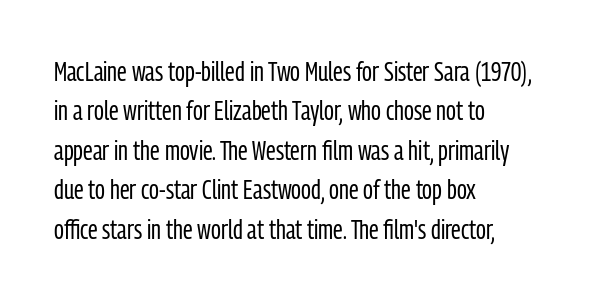
The image shows 27 px text type, upright; set left-aligned, normal line spacing (1.46x), normal letter spacing, not underlined.
